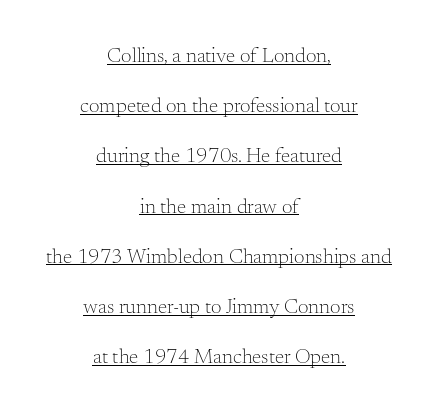
The image shows 21 px text type, upright; set centered, loose line spacing (2.39x), normal letter spacing, underlined.
